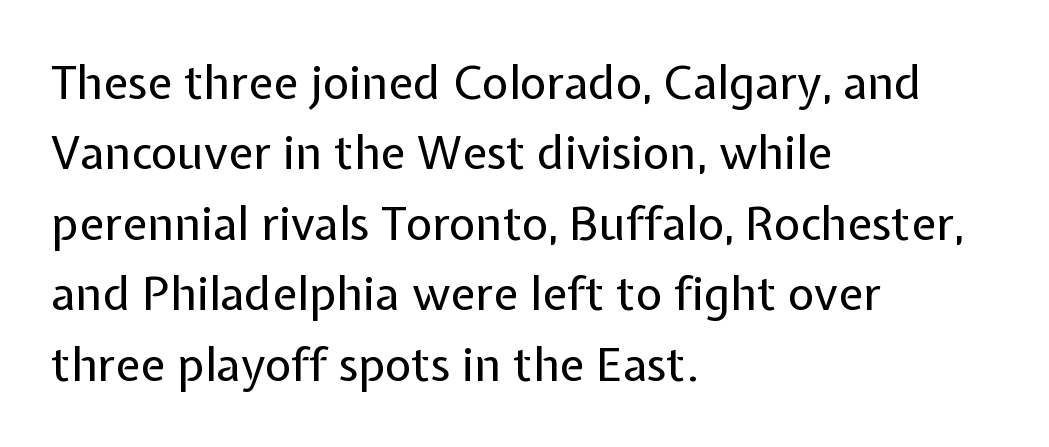
Q: Is the text bold? A: No.
Q: Is the text italic (slanted)? A: No, it is upright.
Q: Is the typeface a serif or a sans-serif typeface? A: Sans-serif.
Q: Is the text underlined? A: No.
Q: How is the paragraph aligned? A: Left-aligned.
Q: Is the spacing between letters normal or unusually wide? A: Normal.
Q: Is the spacing between lines tight, normal or loose? A: Normal.
Q: Width (condensed, normal, or wide)? A: Normal.
Q: Stroke contrast? A: Low.
Q: x-height? A: Medium.
Q: Monospaced? A: No.
